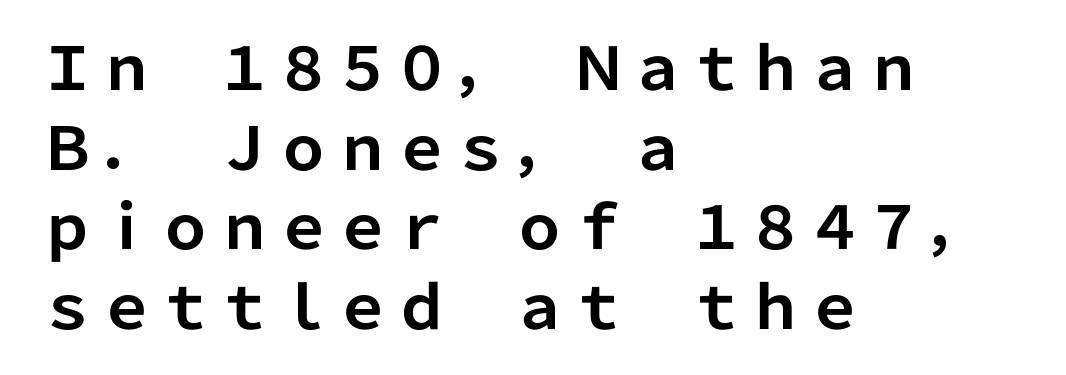
The image shows 59 px bold sans-serif type, upright; set left-aligned, normal line spacing (1.35x), normal letter spacing, not underlined; low stroke contrast and a medium x-height.
